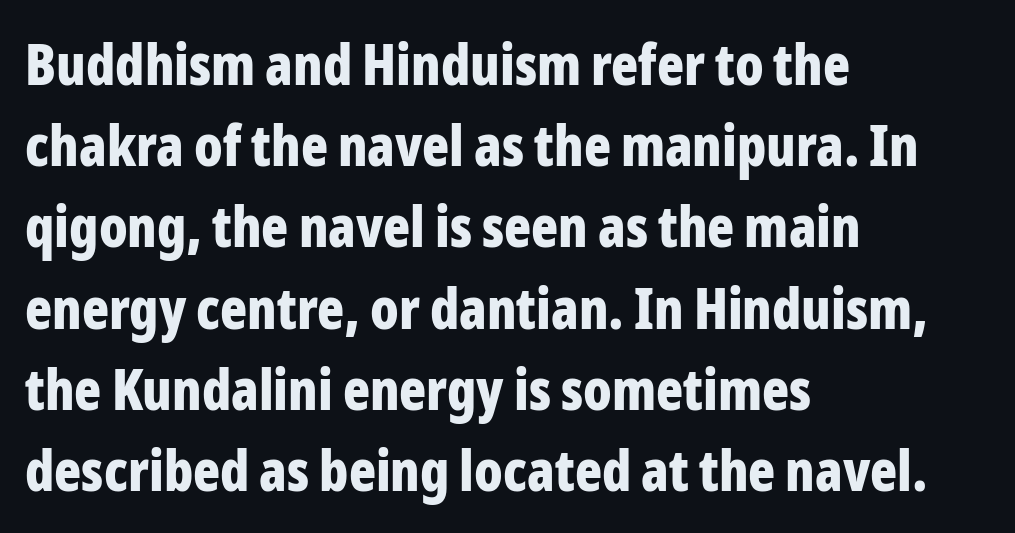
The image shows 56 px bold, condensed sans-serif type, upright; set left-aligned, normal line spacing (1.45x), normal letter spacing, not underlined; low stroke contrast and a medium x-height.
